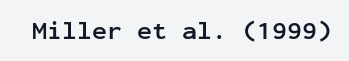
The image shows 25 px bold type, upright; set normal letter spacing, not underlined.
